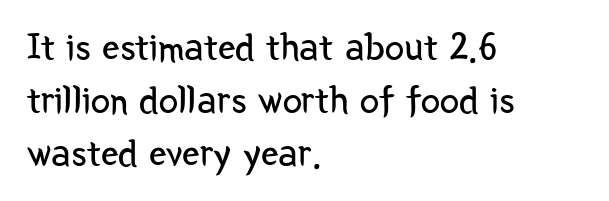
Q: Is the text bold? A: No.
Q: Is the text italic (slanted)? A: No, it is upright.
Q: Is the typeface a serif or a sans-serif typeface? A: Sans-serif.
Q: Is the text underlined? A: No.
Q: How is the paragraph aligned? A: Left-aligned.
Q: Is the spacing between letters normal or unusually wide? A: Normal.
Q: Is the spacing between lines tight, normal or loose? A: Normal.
Q: Width (condensed, normal, or wide)? A: Condensed.
Q: Stroke contrast? A: Low.
Q: x-height? A: Medium.
Q: Monospaced? A: No.
